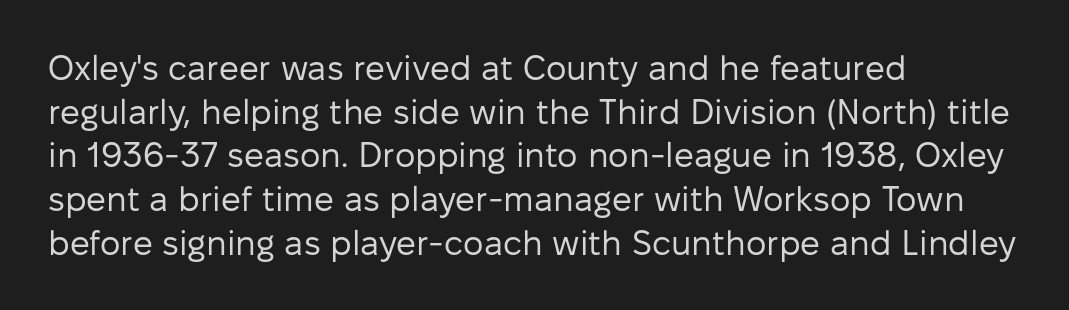
The image shows 35 px regular-weight sans-serif type, upright; set left-aligned, normal line spacing (1.25x), normal letter spacing, not underlined; low stroke contrast and a medium x-height.
